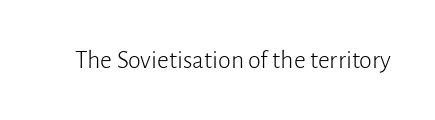
The image shows 26 px text type, upright; set normal letter spacing, not underlined.
